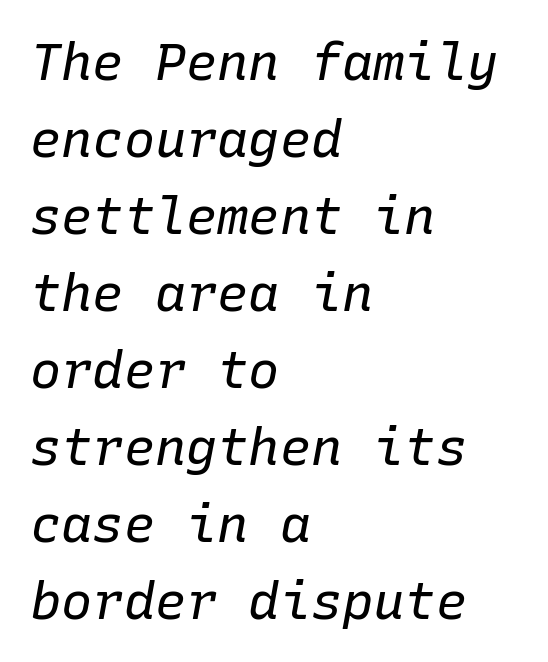
The image shows 52 px regular-weight type, italic (leaning right), monospaced; set left-aligned, normal line spacing (1.48x), normal letter spacing, not underlined; low stroke contrast and a medium x-height.
